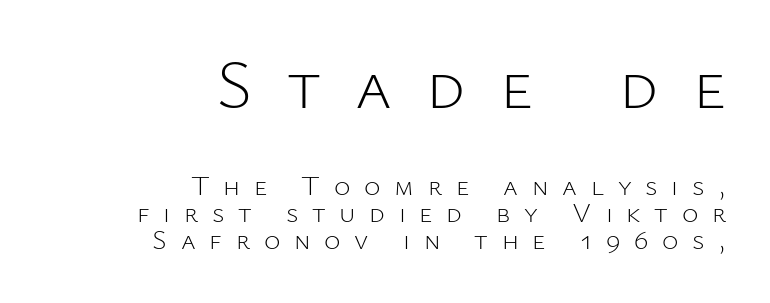
The image shows 70 px light sans-serif type, upright; set right-aligned, tight line spacing (0.98x), unusually wide letter spacing (+0.49 em), not underlined; the first (top) block is 2.5x larger; low stroke contrast and a medium x-height.
